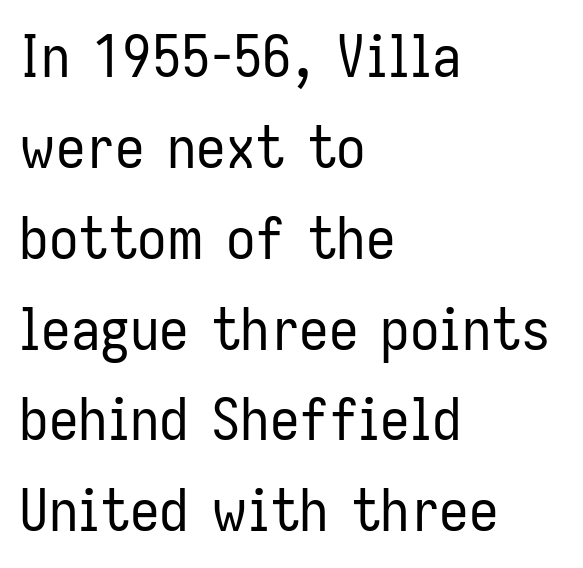
Nobody drew a line under any word here. The text block is weighted toward the left margin, trailing off unevenly rightward. Style check: upright. The rendering uses a moderate line-height, typical for paragraphs.
